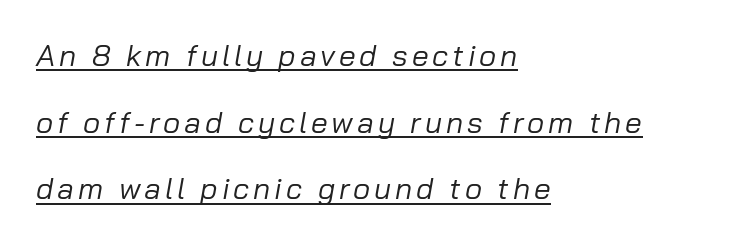
{"italic": "yes", "lean": "right", "slant_degrees": 10, "bold": "no", "weight": "regular", "width": "normal", "stroke_contrast": "low", "x_height": "medium", "monospaced": "no", "underline": "yes", "align": "left", "line_spacing": "loose", "line_spacing_ratio": 2.22, "glyph_px": 30}
